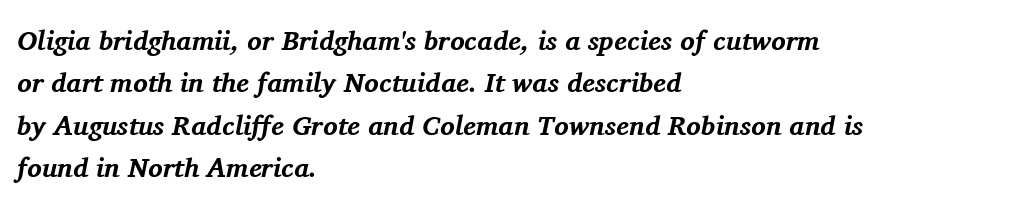
The image shows 27 px bold type, italic (leaning right); set left-aligned, normal line spacing (1.57x), normal letter spacing, not underlined.
